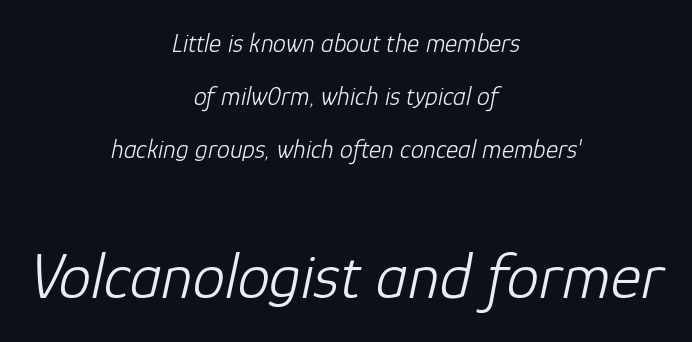
Q: Is the text bold? A: No.
Q: Is the text italic (slanted)? A: Yes, it leans right by about 12 degrees.
Q: Is the text underlined? A: No.
Q: How is the paragraph aligned? A: Centered.
Q: Is the spacing between letters normal or unusually wide? A: Normal.
Q: Is the spacing between lines tight, normal or loose? A: Loose.
Q: Which block of text is set in a larger size, the first (top) or the second (bottom)? A: The second (bottom) one.
Q: Width (condensed, normal, or wide)? A: Normal.
Q: Stroke contrast? A: Low.
Q: x-height? A: Medium.
Q: Monospaced? A: No.
